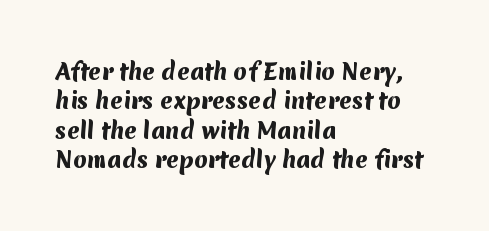
Q: Is the text bold? A: Yes.
Q: Is the text underlined? A: No.
Q: How is the paragraph aligned? A: Left-aligned.
Q: Is the spacing between letters normal or unusually wide? A: Normal.
Q: Is the spacing between lines tight, normal or loose? A: Normal.
